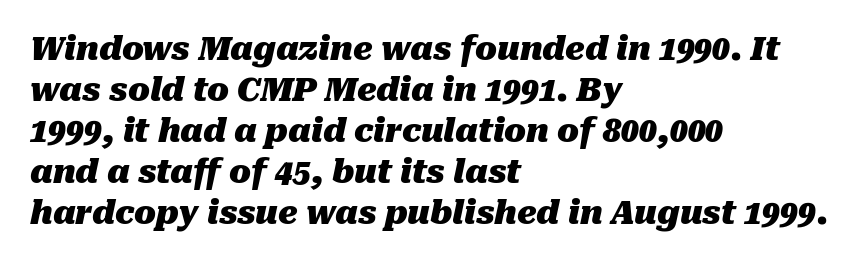
Q: Is the text bold? A: Yes.
Q: Is the text italic (slanted)? A: Yes, it leans right by about 10 degrees.
Q: Is the text underlined? A: No.
Q: How is the paragraph aligned? A: Left-aligned.
Q: Is the spacing between letters normal or unusually wide? A: Normal.
Q: Is the spacing between lines tight, normal or loose? A: Normal.
Q: Width (condensed, normal, or wide)? A: Normal.
Q: Stroke contrast? A: Medium.
Q: x-height? A: Medium.
Q: Monospaced? A: No.
